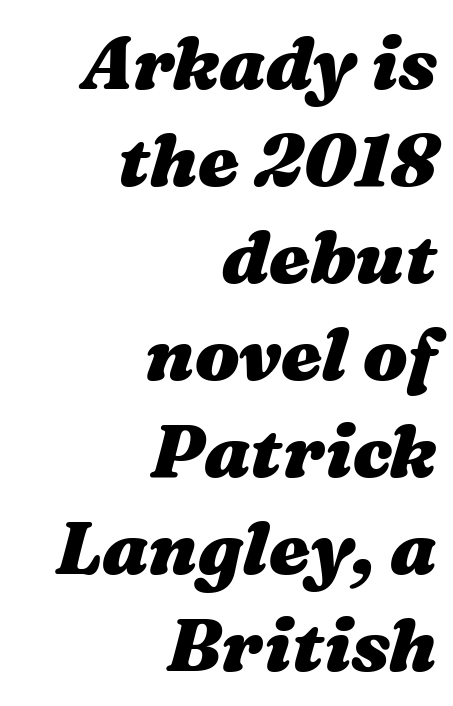
Q: Is the text bold? A: Yes.
Q: Is the text italic (slanted)? A: Yes, it leans right by about 16 degrees.
Q: Is the text underlined? A: No.
Q: How is the paragraph aligned? A: Right-aligned.
Q: Is the spacing between letters normal or unusually wide? A: Normal.
Q: Is the spacing between lines tight, normal or loose? A: Normal.
Q: Width (condensed, normal, or wide)? A: Wide.
Q: Stroke contrast? A: Medium.
Q: x-height? A: Medium.
Q: Monospaced? A: No.
